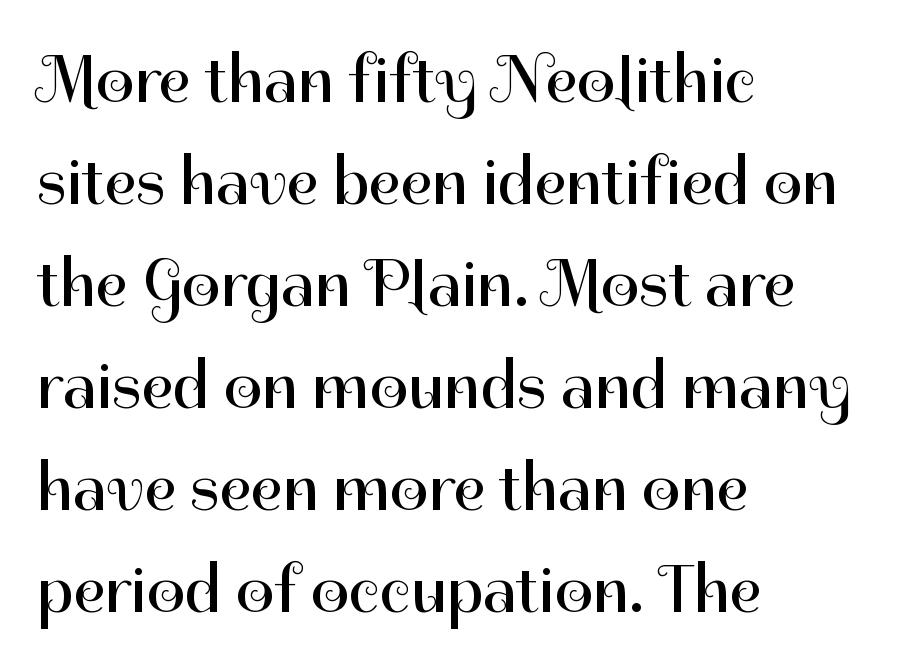
Q: Is the text bold? A: No.
Q: Is the text italic (slanted)? A: No, it is upright.
Q: Is the typeface a serif or a sans-serif typeface? A: Sans-serif.
Q: Is the text underlined? A: No.
Q: How is the paragraph aligned? A: Left-aligned.
Q: Is the spacing between letters normal or unusually wide? A: Normal.
Q: Is the spacing between lines tight, normal or loose? A: Normal.
Q: Width (condensed, normal, or wide)? A: Normal.
Q: Stroke contrast? A: High.
Q: x-height? A: Medium.
Q: Monospaced? A: No.
